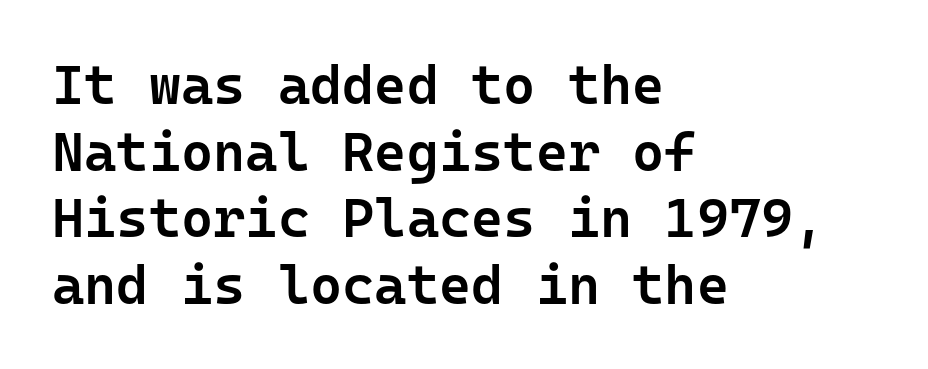
The image shows 55 px semibold sans-serif type, upright, monospaced; set left-aligned, line spacing 1.21x, normal letter spacing, not underlined; low stroke contrast and a medium x-height.
